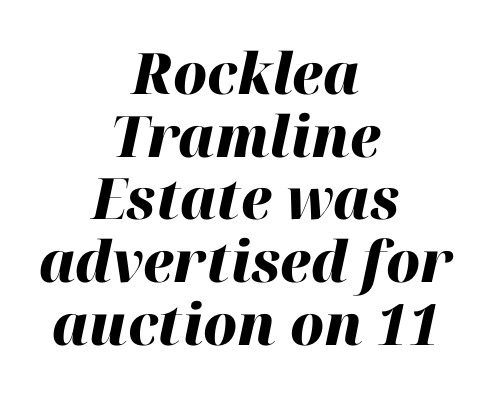
The image shows 57 px heavy type, italic (leaning right); set centered, tight line spacing (1.1x), normal letter spacing, not underlined; high stroke contrast and a medium x-height.
